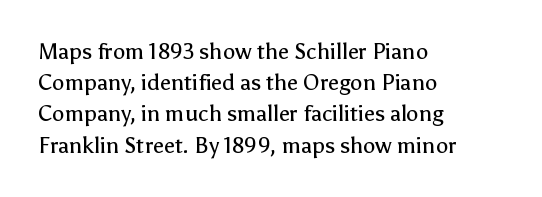
Q: Is the text bold? A: No.
Q: Is the text italic (slanted)? A: No, it is upright.
Q: Is the text underlined? A: No.
Q: How is the paragraph aligned? A: Left-aligned.
Q: Is the spacing between letters normal or unusually wide? A: Normal.
Q: Is the spacing between lines tight, normal or loose? A: Normal.
